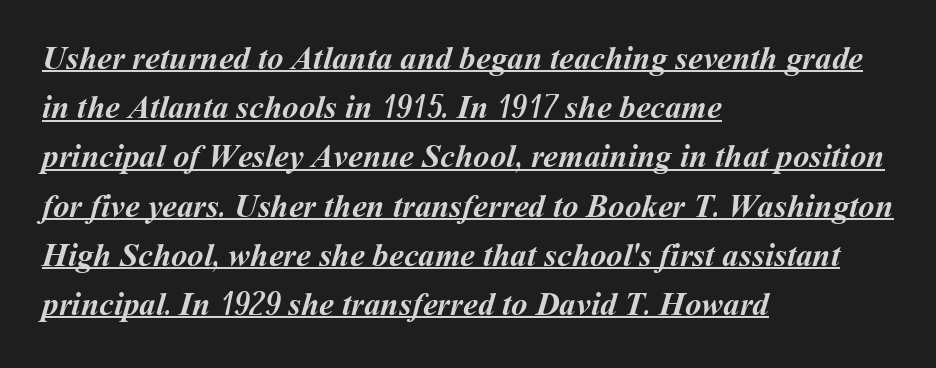
The image shows 33 px semibold type; set left-aligned, normal line spacing (1.49x), normal letter spacing, underlined; medium stroke contrast and a medium x-height.
